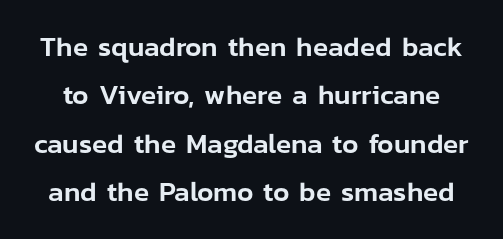
Each word holds together tightly as a unit, with standard inter-letter gaps. The lettering stays uniformly vertical, giving the passage a roman look. No feet cap the strokes, marking this as sans-serif type. You could not count columns in this text — the font is proportionally spaced. Letters rest on an invisible, unmarked baseline.
